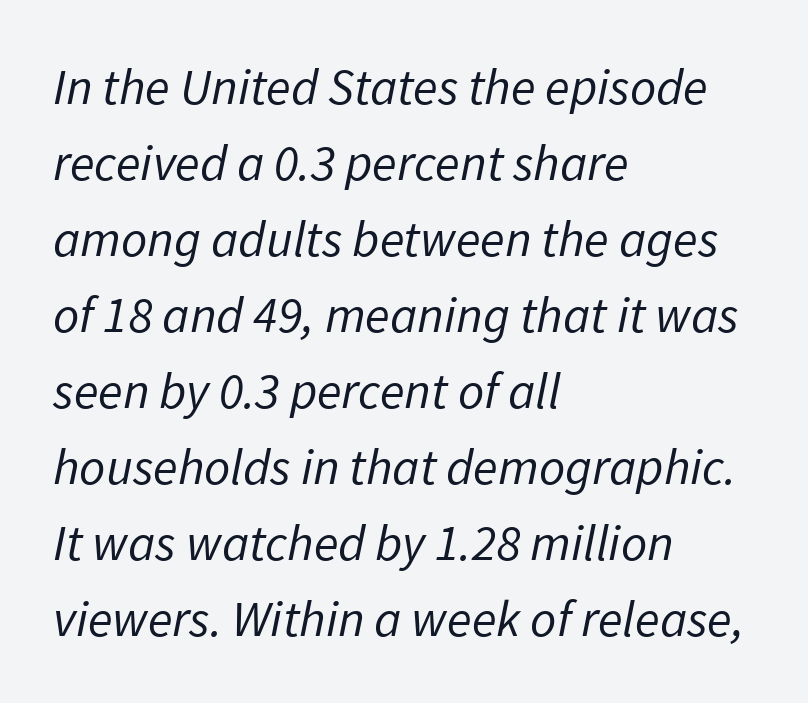
{"serif": "no", "bold": "no", "weight": "regular", "width": "normal", "stroke_contrast": "low", "x_height": "medium", "monospaced": "no", "underline": "no", "align": "left", "line_spacing": "normal", "line_spacing_ratio": 1.49, "letter_spacing": "normal", "letter_spacing_em": 0.0, "glyph_px": 51}
